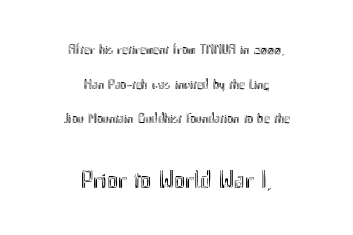
Only glyphs here, with clear space below each row. Designer's note — italics off, roman on. The space between consecutive lines is lavish. A student would call this center alignment; a typographer would say set centered. The line texture is even and compact thanks to regular tracking. Top chunk: small. Bottom chunk: large.
